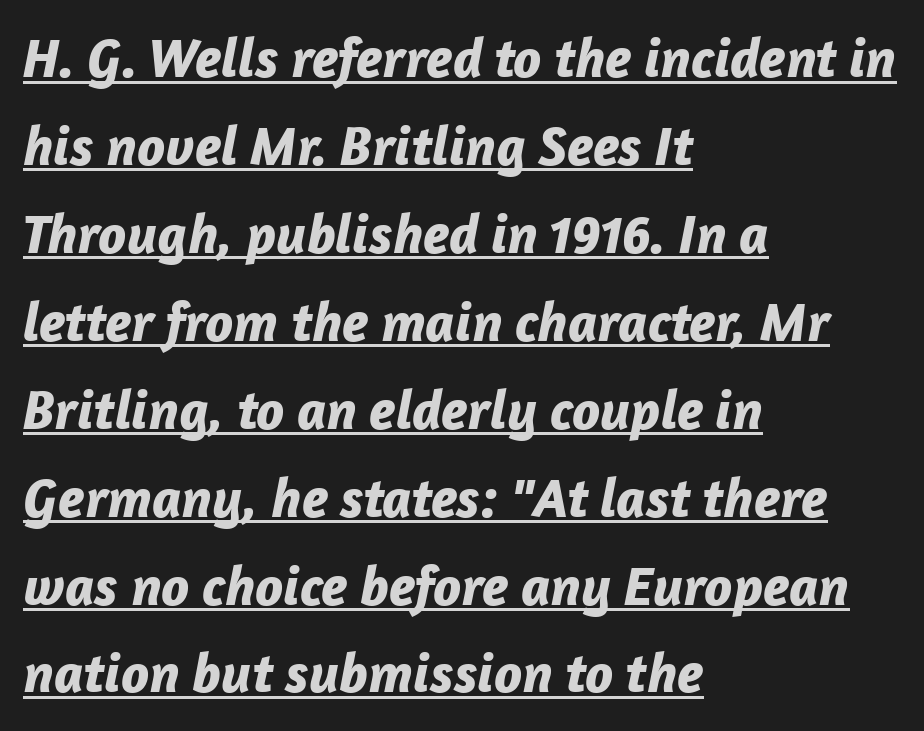
{"italic": "yes", "lean": "right", "slant_degrees": 12, "bold": "yes", "weight": "bold", "width": "normal", "stroke_contrast": "low", "x_height": "medium", "monospaced": "no", "underline": "yes", "align": "left", "line_spacing": "normal", "line_spacing_ratio": 1.57, "letter_spacing": "normal", "letter_spacing_em": 0.0, "glyph_px": 56}
